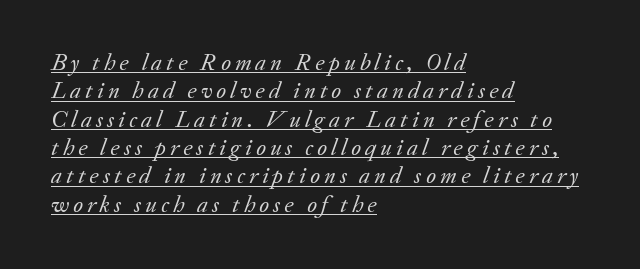
Q: Is the text bold? A: No.
Q: Is the text italic (slanted)? A: Yes, it leans right by about 20 degrees.
Q: Is the text underlined? A: Yes.
Q: How is the paragraph aligned? A: Left-aligned.
